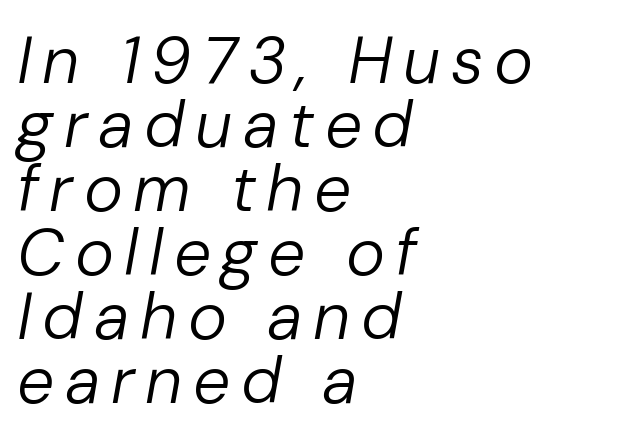
Q: Is the text bold? A: No.
Q: Is the text italic (slanted)? A: Yes, it leans right by about 10 degrees.
Q: Is the text underlined? A: No.
Q: How is the paragraph aligned? A: Left-aligned.
Q: Is the spacing between lines tight, normal or loose? A: Tight.
Q: Width (condensed, normal, or wide)? A: Normal.
Q: Stroke contrast? A: Low.
Q: x-height? A: Medium.
Q: Monospaced? A: No.
